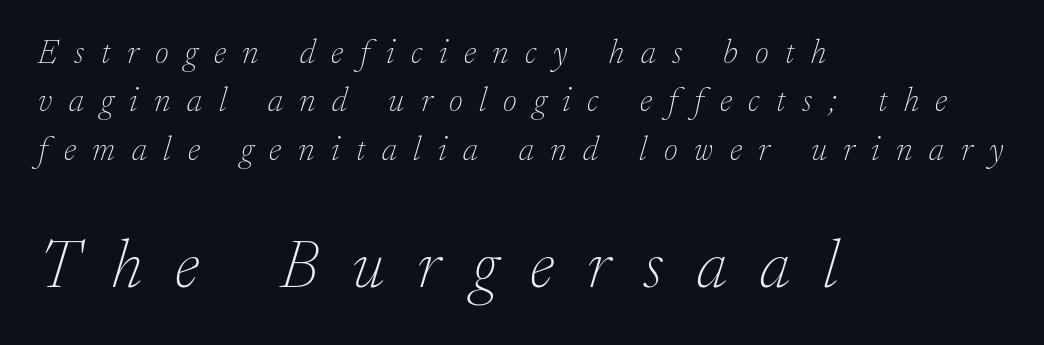
Q: Is the text bold? A: No.
Q: Is the text italic (slanted)? A: Yes, it leans right by about 17 degrees.
Q: Is the typeface a serif or a sans-serif typeface? A: Serif.
Q: Is the text underlined? A: No.
Q: How is the paragraph aligned? A: Left-aligned.
Q: Is the spacing between letters normal or unusually wide? A: Unusually wide.
Q: Is the spacing between lines tight, normal or loose? A: Normal.
Q: Which block of text is set in a larger size, the first (top) or the second (bottom)? A: The second (bottom) one.
Q: Width (condensed, normal, or wide)? A: Normal.
Q: Stroke contrast? A: Low.
Q: x-height? A: Small.
Q: Monospaced? A: No.
